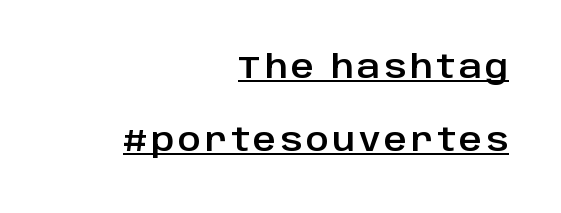
The image shows 31 px sans-serif type, upright; set right-aligned, loose line spacing (2.36x), underlined; low stroke contrast and a large x-height.
